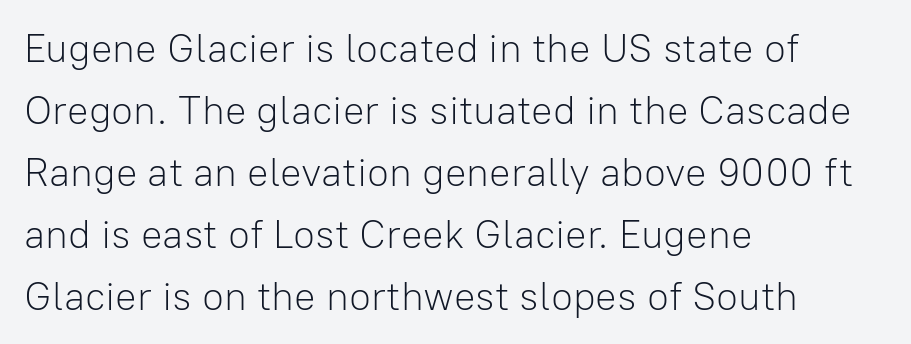
The image shows 40 px light sans-serif type, upright; set left-aligned, normal line spacing (1.55x), normal letter spacing, not underlined; low stroke contrast and a medium x-height.
